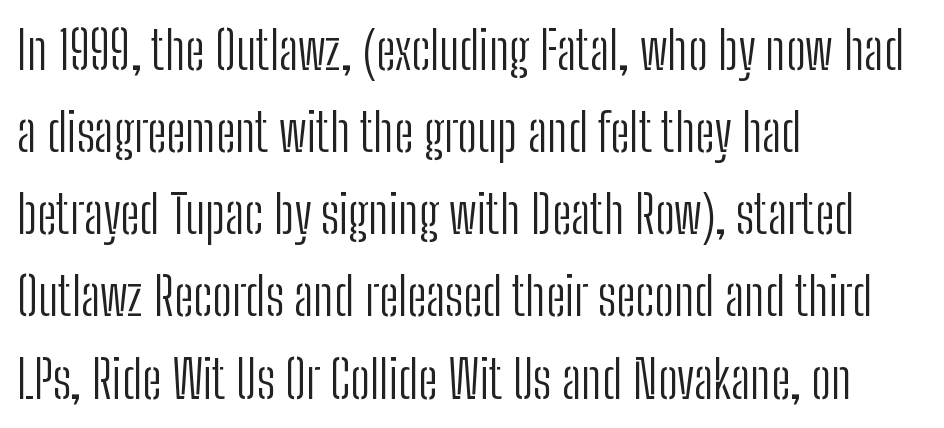
Q: Is the text bold? A: No.
Q: Is the text italic (slanted)? A: No, it is upright.
Q: Is the typeface a serif or a sans-serif typeface? A: Sans-serif.
Q: Is the text underlined? A: No.
Q: How is the paragraph aligned? A: Left-aligned.
Q: Is the spacing between letters normal or unusually wide? A: Normal.
Q: Is the spacing between lines tight, normal or loose? A: Normal.
Q: Width (condensed, normal, or wide)? A: Condensed.
Q: Stroke contrast? A: Low.
Q: x-height? A: Medium.
Q: Monospaced? A: No.
